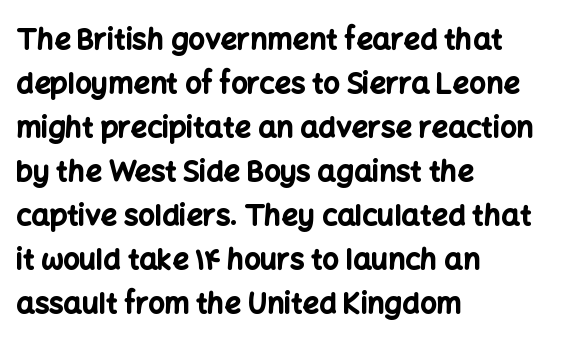
Reading down the column, the eye jumps a familiar distance to each next line. Each letter keeps its own natural width here, so spacing adapts to shape. Leftover space on each line is placed entirely after the last word. You could call the tracking neutral — neither tight nor loose. Check where the strokes stop: nothing finishes them off — pure sans.
